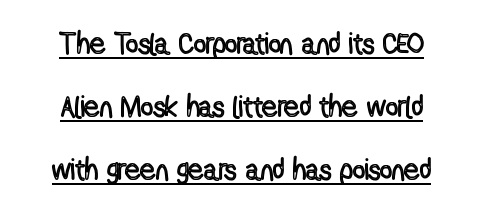
Somebody hit Ctrl+U on this one — the words are underlined. The lines are spread far apart with generous leading. Ascenders rise straight up at ninety degrees. Spacing verdict: proportional, widths tailored to each character. Nobody touched the tracking dial on this one.
